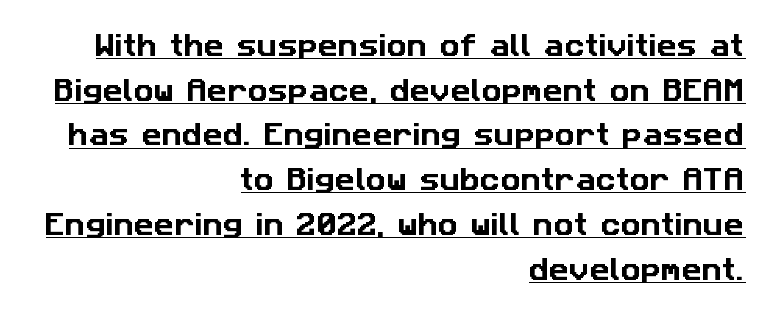
Q: Is the text underlined? A: Yes.
Q: How is the paragraph aligned? A: Right-aligned.
Q: Is the spacing between letters normal or unusually wide? A: Normal.
